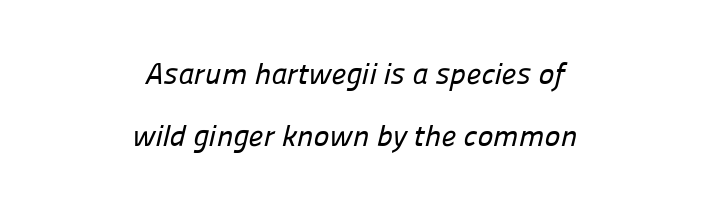
{"serif": "no", "width": "normal", "stroke_contrast": "low", "x_height": "medium", "monospaced": "no", "underline": "no", "align": "center", "line_spacing": "loose", "line_spacing_ratio": 2.06, "letter_spacing": "normal", "letter_spacing_em": 0.0, "glyph_px": 30}
